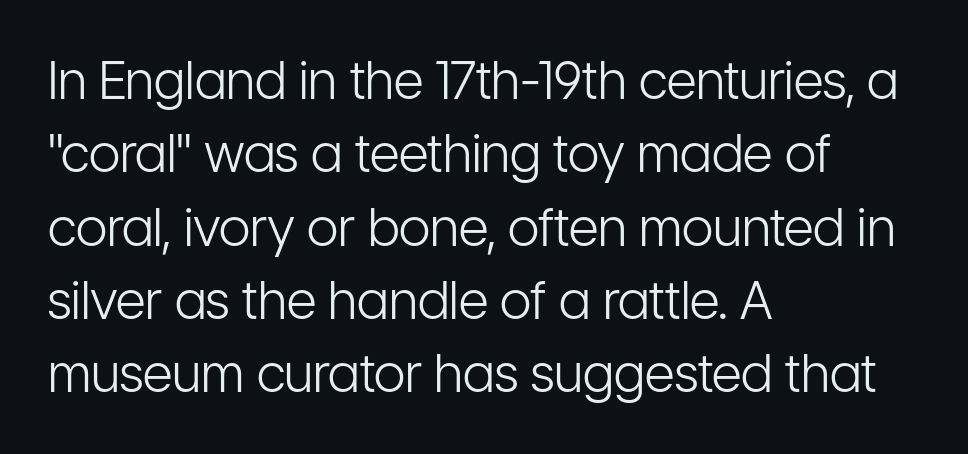
{"serif": "no", "italic": "no", "bold": "no", "weight": "light", "width": "condensed", "stroke_contrast": "low", "x_height": "medium", "monospaced": "no", "underline": "no", "align": "left", "line_spacing": "normal", "line_spacing_ratio": 1.41, "letter_spacing": "normal", "letter_spacing_em": 0.0, "glyph_px": 52}
